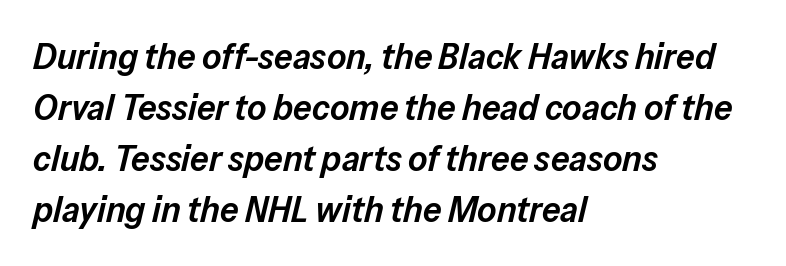
The image shows 37 px semibold type, italic (leaning right); set left-aligned, normal line spacing (1.38x), normal letter spacing, not underlined; low stroke contrast and a medium x-height.
